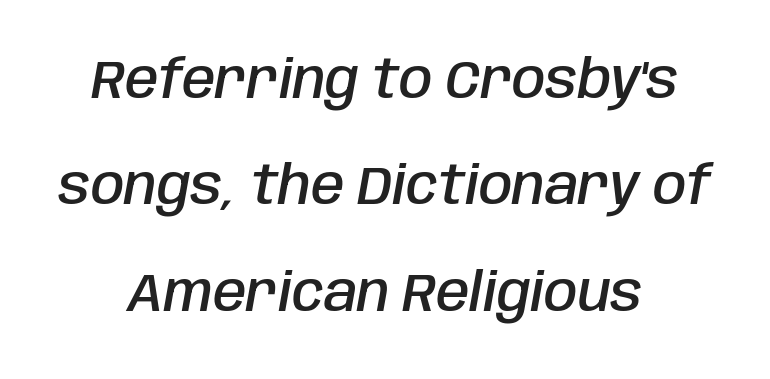
Q: Is the text bold? A: Semi-bold.
Q: Is the text italic (slanted)? A: Yes, it leans right by about 10 degrees.
Q: Is the text underlined? A: No.
Q: How is the paragraph aligned? A: Centered.
Q: Is the spacing between letters normal or unusually wide? A: Normal.
Q: Is the spacing between lines tight, normal or loose? A: Loose.
Q: Width (condensed, normal, or wide)? A: Condensed.
Q: Stroke contrast? A: Low.
Q: x-height? A: Large.
Q: Monospaced? A: No.
